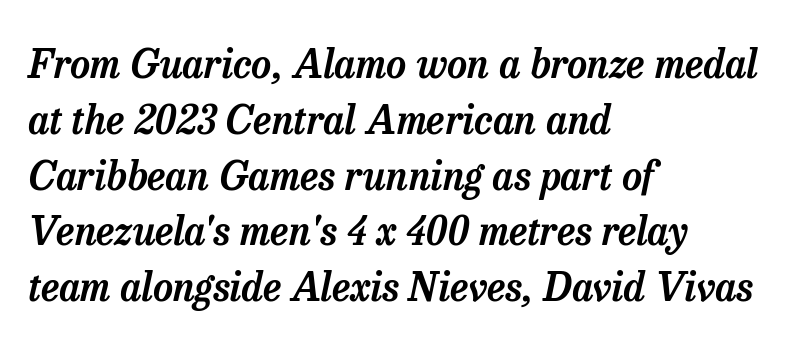
{"serif": "yes", "italic": "yes", "lean": "right", "slant_degrees": 13, "width": "normal", "stroke_contrast": "low", "x_height": "medium", "monospaced": "no", "underline": "no", "align": "left", "line_spacing": "normal", "line_spacing_ratio": 1.43, "letter_spacing": "normal", "letter_spacing_em": 0.0, "glyph_px": 39}
